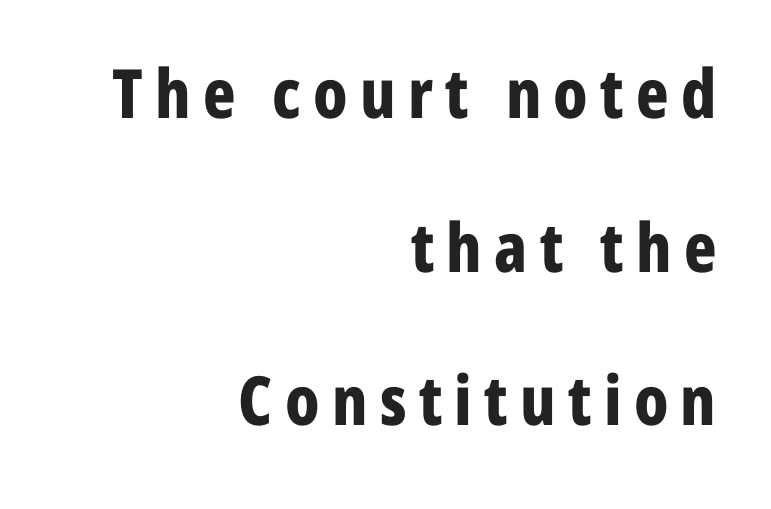
The image shows 68 px bold, condensed sans-serif type, upright; set right-aligned, loose line spacing (2.26x), not underlined; low stroke contrast and a medium x-height.
